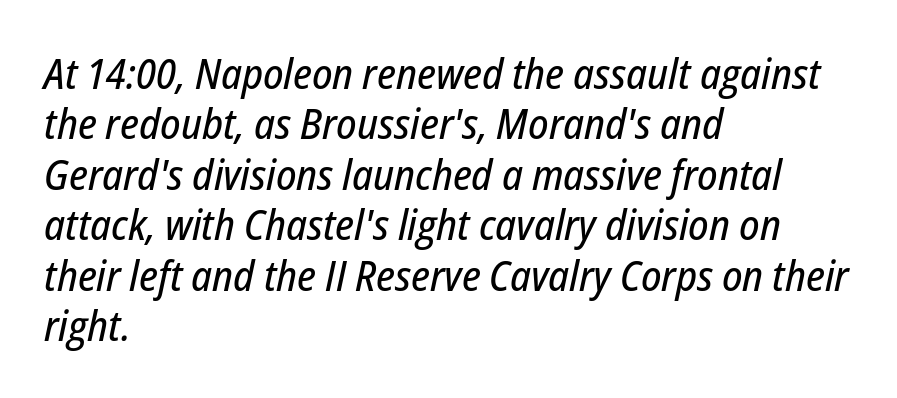
Q: Is the text italic (slanted)? A: Yes, it leans right by about 12 degrees.
Q: Is the text underlined? A: No.
Q: How is the paragraph aligned? A: Left-aligned.
Q: Is the spacing between letters normal or unusually wide? A: Normal.
Q: Width (condensed, normal, or wide)? A: Condensed.
Q: Stroke contrast? A: Low.
Q: x-height? A: Medium.
Q: Monospaced? A: No.
